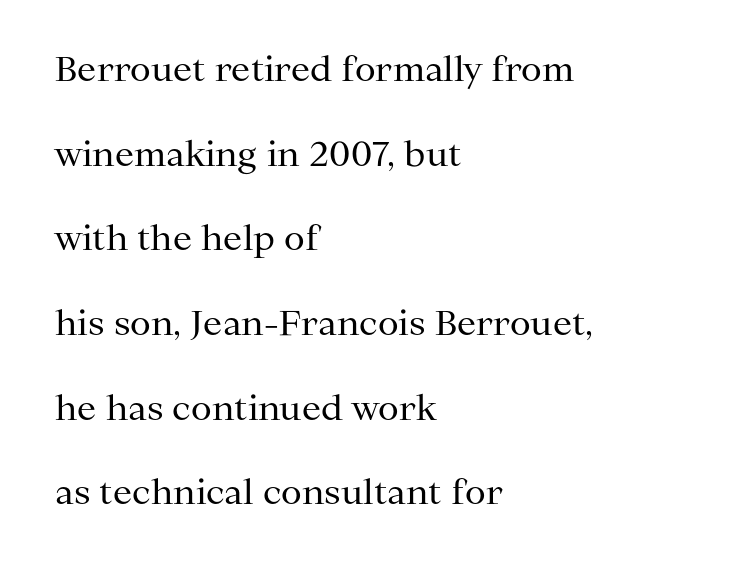
The image shows 34 px regular-weight serif type, upright; set left-aligned, loose line spacing (2.49x), normal letter spacing, not underlined; medium stroke contrast and a medium x-height.
